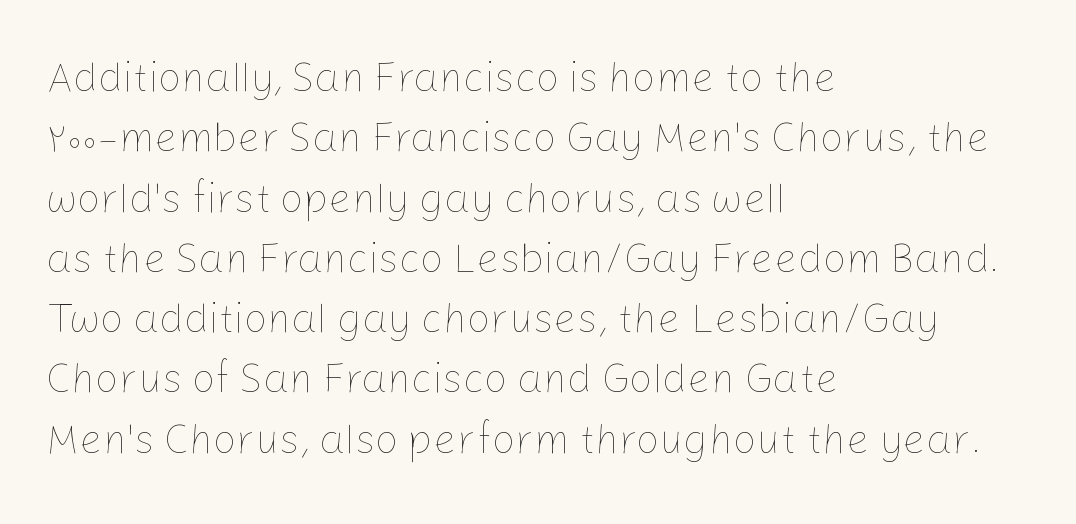
{"italic": "no", "bold": "no", "weight": "thin", "width": "normal", "stroke_contrast": "low", "x_height": "medium", "monospaced": "no", "underline": "no", "align": "left", "line_spacing": "normal", "line_spacing_ratio": 1.47, "letter_spacing": "normal", "letter_spacing_em": 0.0, "glyph_px": 41}
